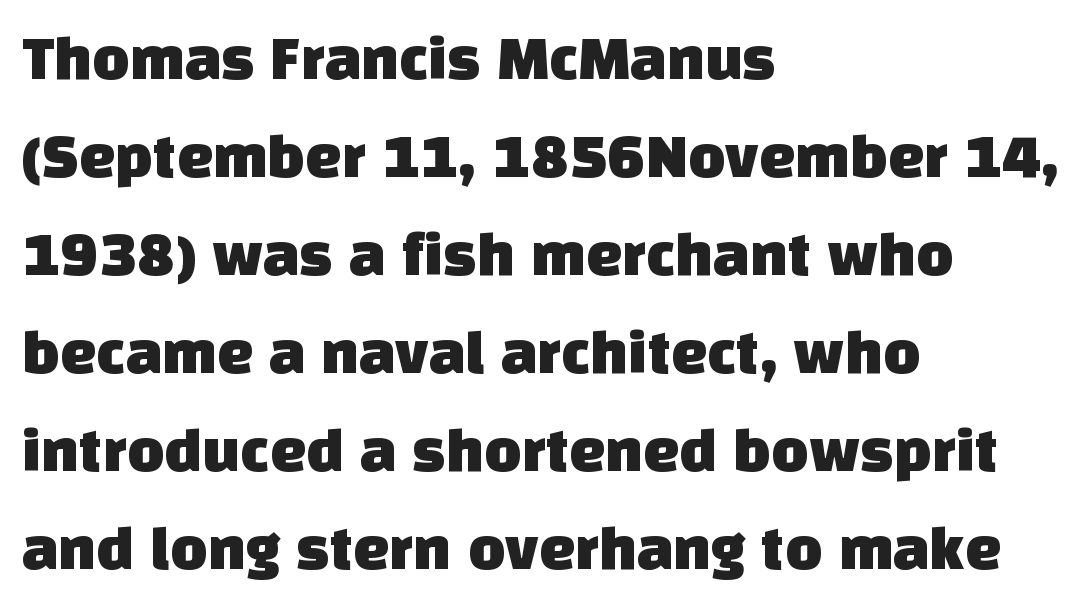
The image shows 64 px sans-serif type; set left-aligned, normal line spacing (1.53x), normal letter spacing, not underlined; low stroke contrast and a large x-height.
